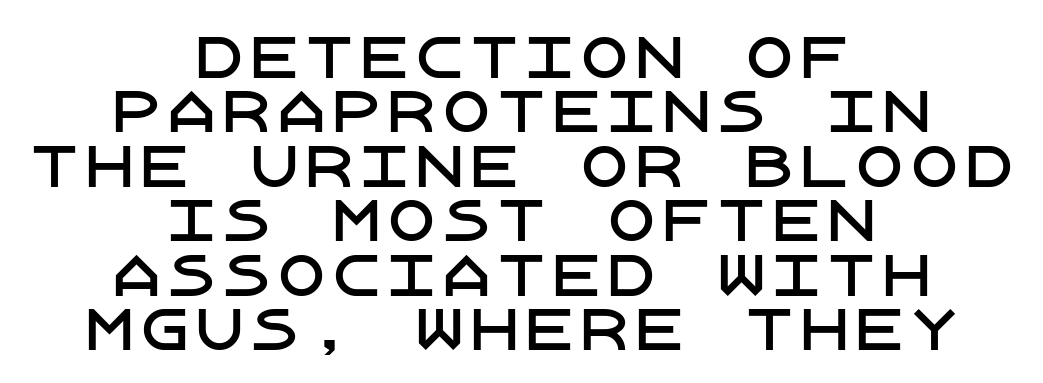
Q: Is the text italic (slanted)? A: No, it is upright.
Q: Is the typeface a serif or a sans-serif typeface? A: Sans-serif.
Q: Is the text underlined? A: No.
Q: How is the paragraph aligned? A: Centered.
Q: Is the spacing between letters normal or unusually wide? A: Normal.
Q: Is the spacing between lines tight, normal or loose? A: Tight.
Q: Width (condensed, normal, or wide)? A: Normal.
Q: Stroke contrast? A: Low.
Q: x-height? A: Large.
